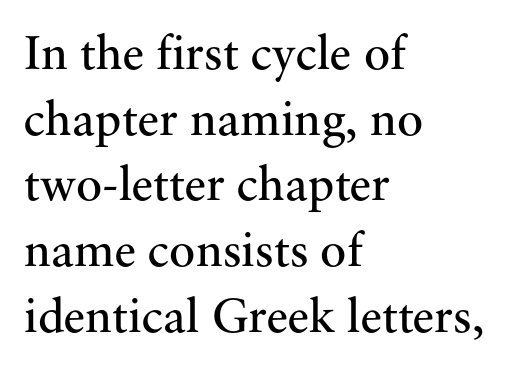
Q: Is the text bold? A: No.
Q: Is the text italic (slanted)? A: No, it is upright.
Q: Is the typeface a serif or a sans-serif typeface? A: Serif.
Q: Is the text underlined? A: No.
Q: How is the paragraph aligned? A: Left-aligned.
Q: Is the spacing between letters normal or unusually wide? A: Normal.
Q: Is the spacing between lines tight, normal or loose? A: Normal.
Q: Width (condensed, normal, or wide)? A: Normal.
Q: Stroke contrast? A: Medium.
Q: x-height? A: Small.
Q: Monospaced? A: No.
